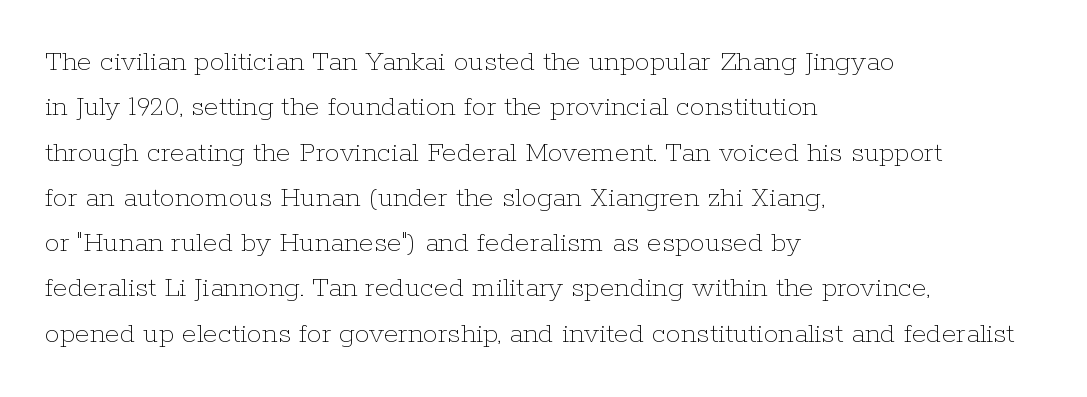
Type without underlining. Each new line begins a customary step beneath the previous one. The ragged edge is on the right, which tells us the setting is flush left. The axis of the letterforms is exactly vertical.
